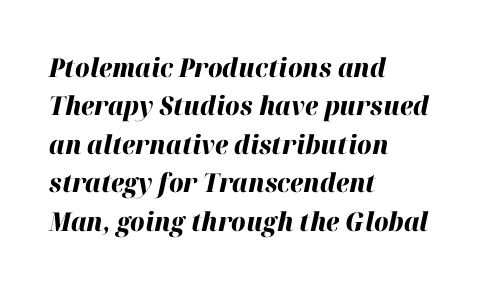
The image shows 26 px bold type, italic (leaning right); set left-aligned, normal line spacing (1.48x), normal letter spacing, not underlined.
